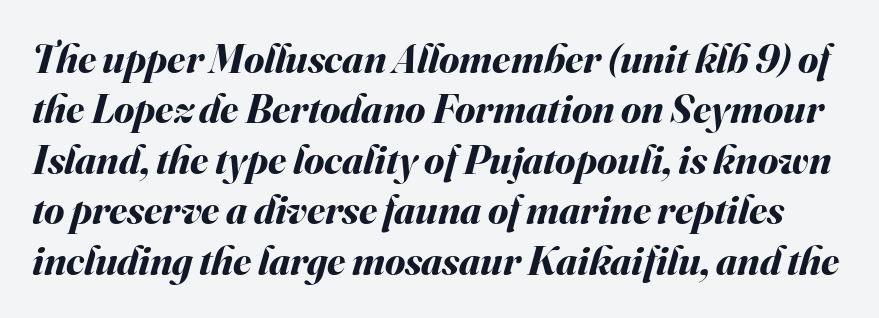
The image shows 41 px bold type, italic (leaning right); set line spacing 1.23x, normal letter spacing, not underlined; medium stroke contrast and a small x-height.
